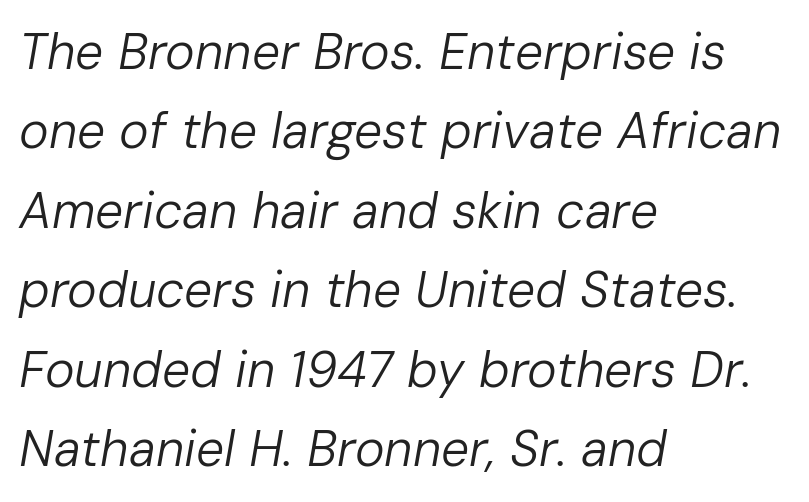
The passage shown has conventional tracking throughout. Interline gaps are of average width in this sample. Emphasis-style slanted type is in use. The weight tops out at a normal text grade. Leftover space on each line is placed entirely after the last word. Is this a fixed-width face? No — the glyphs have proportional, varying widths.
